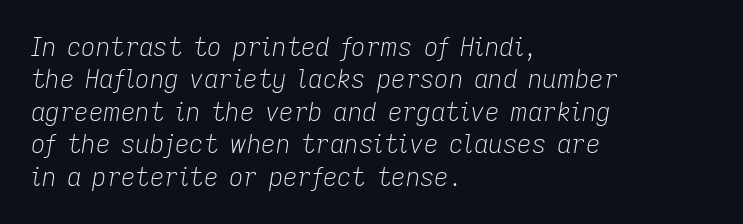
The image shows 25 px text type, italic (leaning right); set left-aligned, normal line spacing (1.3x), normal letter spacing, not underlined.
